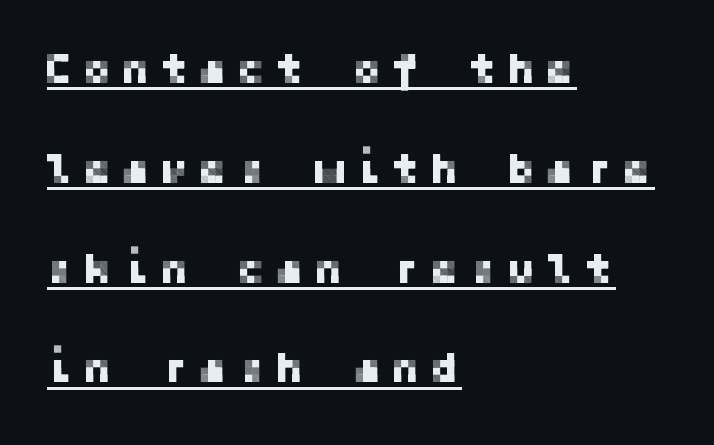
The image shows 43 px sans-serif type, upright; set left-aligned, loose line spacing (2.32x), unusually wide letter spacing (+0.23 em), underlined; low stroke contrast and a medium x-height.
